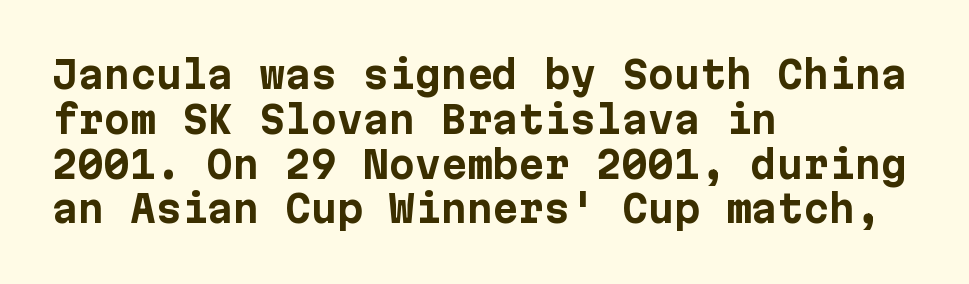
{"serif": "no", "italic": "no", "bold": "yes", "weight": "bold", "width": "normal", "stroke_contrast": "low", "x_height": "medium", "underline": "no", "align": "left", "line_spacing_ratio": 1.21, "letter_spacing": "normal", "letter_spacing_em": 0.0, "glyph_px": 37}
